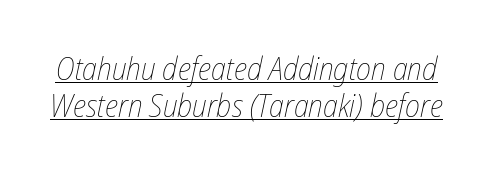
The image shows 32 px thin, condensed type, italic (leaning right); set line spacing 1.17x, normal letter spacing, underlined; low stroke contrast and a medium x-height.
